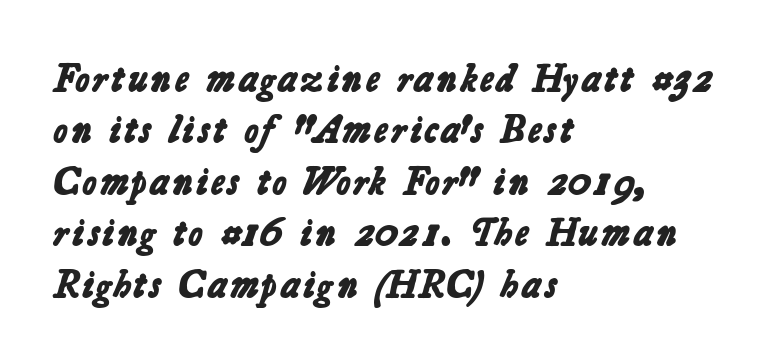
The letters carry no serifs — their stems end cleanly without finishing strokes. The passage shown is typed in a proportional face where columns would drift. Anything drawn beneath the words? Only blank space. The passage is arranged the way most books set body copy — flush left. How heavy is the stroke? Heavy — this is a bold.
